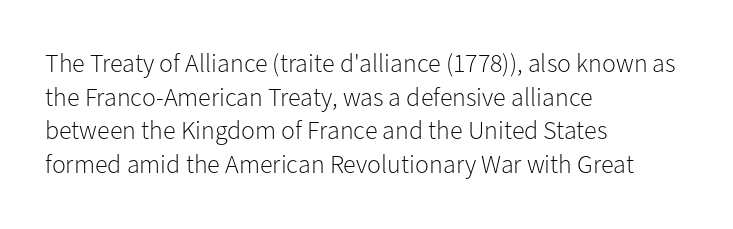
Interline gaps are of average width in this sample. In terms of posture, this sample is upright. Teacher's note: observe the even left margin — that is flush-left alignment. The cut favours lightness, reaching ordinary text weight at its darkest.
